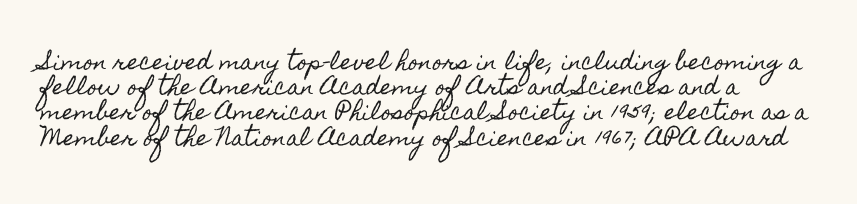
{"underline": "no", "line_spacing_ratio": 1.2, "letter_spacing": "normal", "letter_spacing_em": 0.0, "glyph_px": 21}
